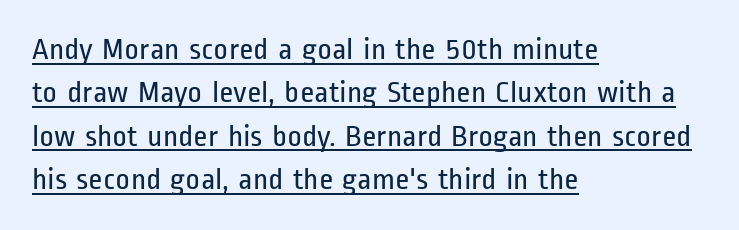
{"serif": "no", "italic": "no", "bold": "no", "weight": "regular", "width": "condensed", "stroke_contrast": "low", "x_height": "medium", "monospaced": "no", "underline": "yes", "align": "left", "line_spacing": "normal", "line_spacing_ratio": 1.4, "letter_spacing": "normal", "letter_spacing_em": 0.0, "glyph_px": 31}
